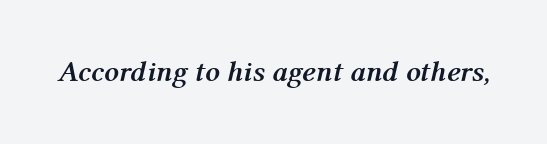
The image shows 29 px semibold type, italic (leaning right); set normal letter spacing, not underlined; medium stroke contrast and a medium x-height.
